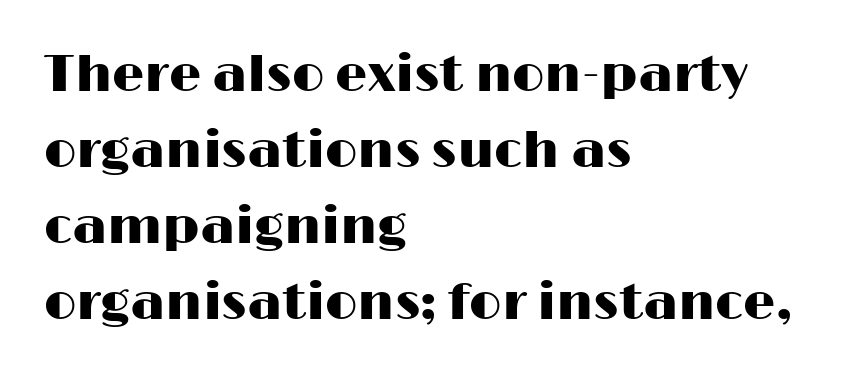
The image shows 51 px wide sans-serif type, upright; set left-aligned, normal line spacing (1.49x), normal letter spacing, not underlined; high stroke contrast and a medium x-height.
